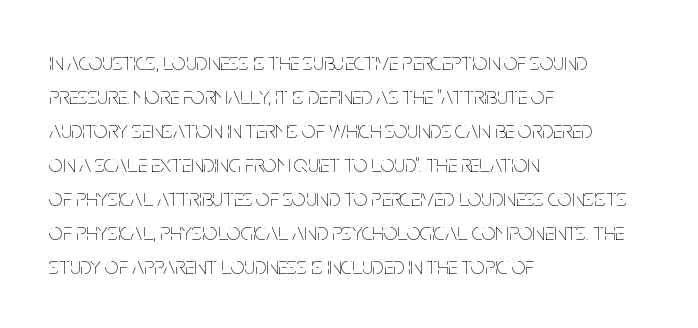
Just letters on the line, the space beneath them empty. The lines sit at an ordinary, default distance from one another. Reading down the block, your eye returns to a fixed left position each line. Think standard paragraph weight, or any step lighter than that.
